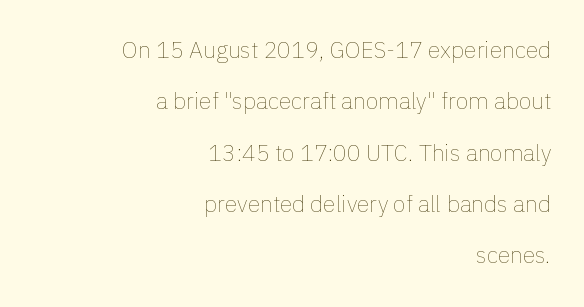
In terms of posture, this sample is upright. Has an underline been added? It has not. Compared with a typical body face, this is equally light or lighter still. These lines are set flush right with a ragged left edge. You could call the tracking neutral — neither tight nor loose.
